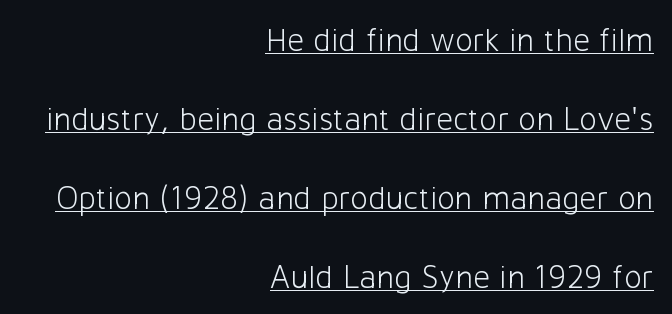
{"serif": "no", "italic": "no", "bold": "no", "weight": "light", "width": "normal", "stroke_contrast": "low", "x_height": "medium", "monospaced": "no", "underline": "yes", "align": "right", "line_spacing": "loose", "line_spacing_ratio": 2.39, "letter_spacing": "normal", "letter_spacing_em": 0.0, "glyph_px": 33}
